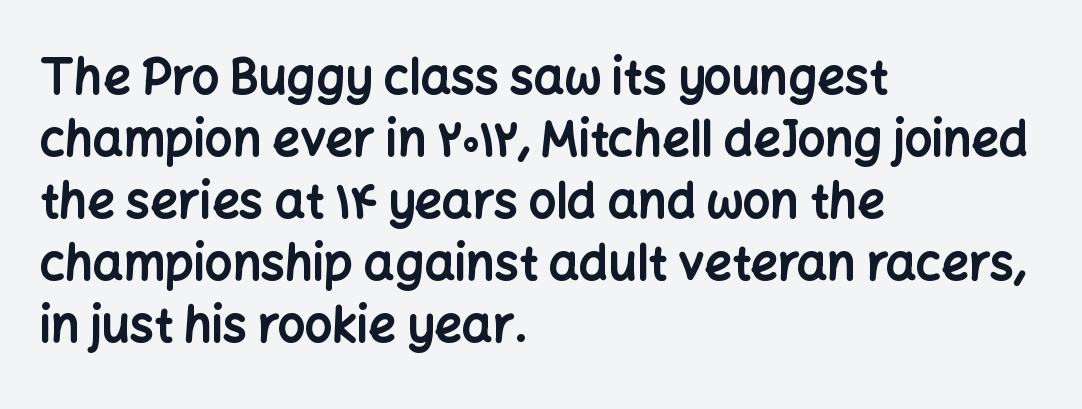
Thick stems and heavy bowls — unmistakably bold. Do the characters align in a grid? No, the font is proportional. The horizontal fit of the characters is conventional and even. The passage is arranged the way most books set body copy — flush left. Interline gaps are of average width in this sample.
